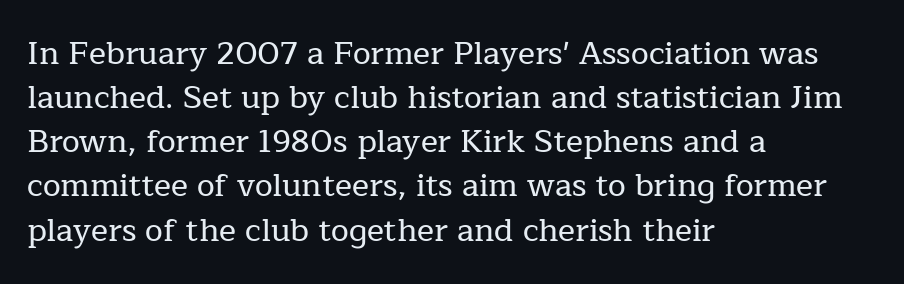
The letterforms sit shoulder to shoulder at normal distance. Is this a fixed-width face? No — the glyphs have proportional, varying widths. Check where the strokes stop: tiny serifs finish them off. Every character sits straight up, as roman type does. The block of text has a typical density, with ordinary space between rows. Letters rest on an invisible, unmarked baseline.
